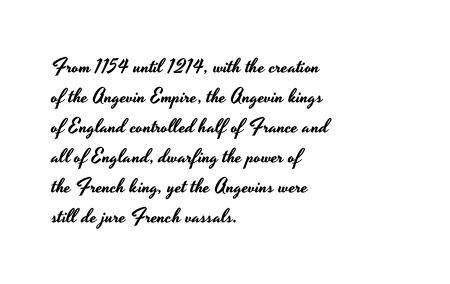
The image shows 20 px text type; set left-aligned, normal line spacing (1.5x), normal letter spacing, not underlined.
